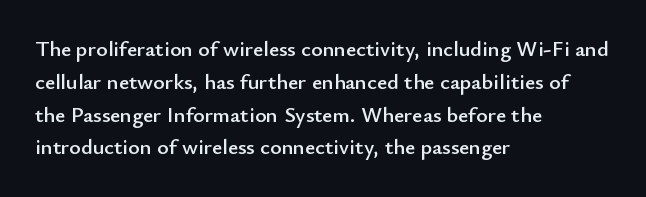
The specimen omits any rule beneath the text block's lines. Is the letter spacing exaggerated? No — it looks like the ordinary default. The typography opts for an upright posture over an oblique one. The rag falls on the right side of this text block. Baseline-to-baseline distance is the conventional proportion of letter height.
